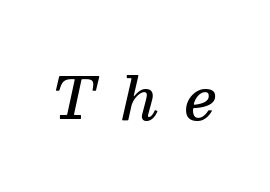
{"serif": "yes", "italic": "yes", "lean": "right", "slant_degrees": 13, "bold": "semi", "weight": "semibold", "width": "normal", "stroke_contrast": "medium", "x_height": "medium", "monospaced": "no", "underline": "no", "letter_spacing": "wide", "letter_spacing_em": 0.44, "glyph_px": 58}
